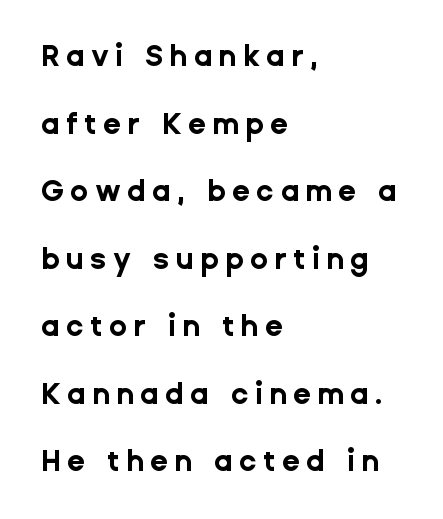
{"serif": "no", "italic": "no", "bold": "yes", "weight": "bold", "width": "normal", "stroke_contrast": "low", "x_height": "medium", "monospaced": "no", "underline": "no", "align": "left", "line_spacing": "loose", "line_spacing_ratio": 2.33, "letter_spacing": "wide", "letter_spacing_em": 0.22, "glyph_px": 29}
